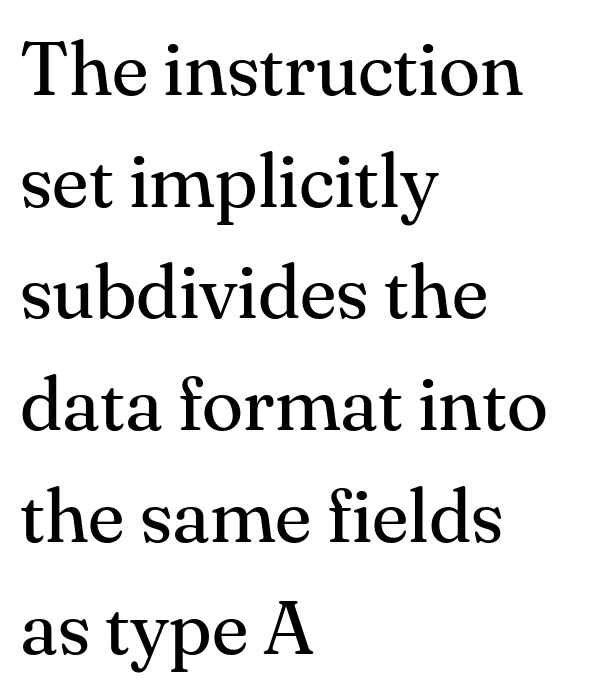
Q: Is the text bold? A: No.
Q: Is the text italic (slanted)? A: No, it is upright.
Q: Is the typeface a serif or a sans-serif typeface? A: Serif.
Q: Is the text underlined? A: No.
Q: How is the paragraph aligned? A: Left-aligned.
Q: Is the spacing between letters normal or unusually wide? A: Normal.
Q: Is the spacing between lines tight, normal or loose? A: Normal.
Q: Width (condensed, normal, or wide)? A: Normal.
Q: Stroke contrast? A: Medium.
Q: x-height? A: Small.
Q: Monospaced? A: No.
